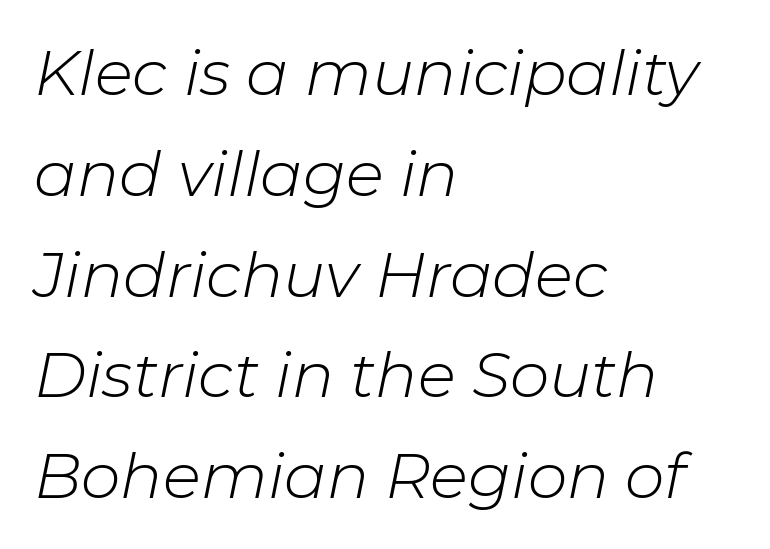
{"italic": "yes", "lean": "right", "slant_degrees": 11, "bold": "no", "weight": "light", "width": "normal", "stroke_contrast": "low", "x_height": "medium", "monospaced": "no", "underline": "no", "align": "left", "line_spacing": "normal", "line_spacing_ratio": 1.6, "letter_spacing": "normal", "letter_spacing_em": 0.0, "glyph_px": 63}
